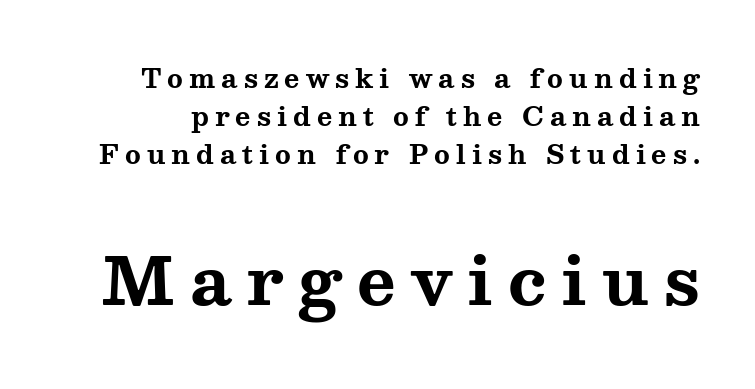
Heavy, bold letterforms. Note the varied advance widths — an 'i' is clearly narrower than an 'm'. The typography opts for an upright posture over an oblique one. The designer gave the closing block more size than the opening block.
